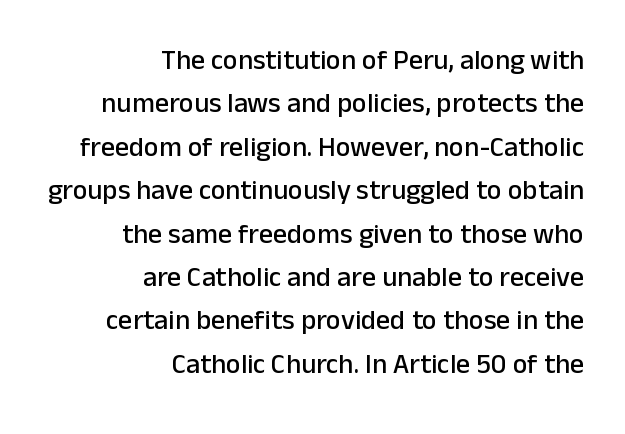
The image shows 28 px sans-serif type, upright; set right-aligned, normal line spacing (1.55x), normal letter spacing, not underlined; low stroke contrast and a medium x-height.
